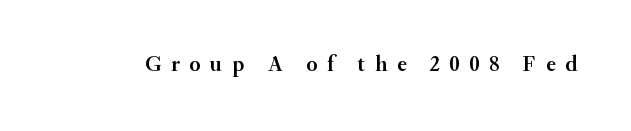
Emphasis by weight is partial: semibold. Is the letter spacing exaggerated? Yes — the characters are pushed far apart. Just letters on the line, the space beneath them empty. Every character sits straight up, as roman type does.
